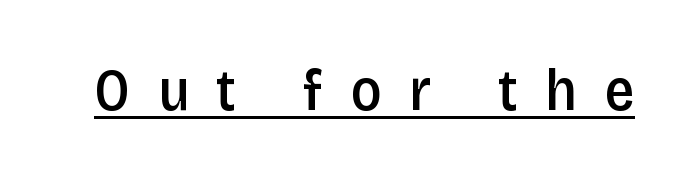
The image shows 60 px semibold, condensed sans-serif type, upright; set unusually wide letter spacing (+0.45 em), underlined; low stroke contrast and a large x-height.
